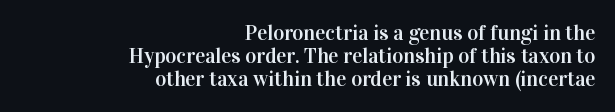
{"italic": "no", "underline": "no", "align": "right", "line_spacing": "tight", "line_spacing_ratio": 1.09, "letter_spacing": "normal", "letter_spacing_em": 0.0, "glyph_px": 21}
